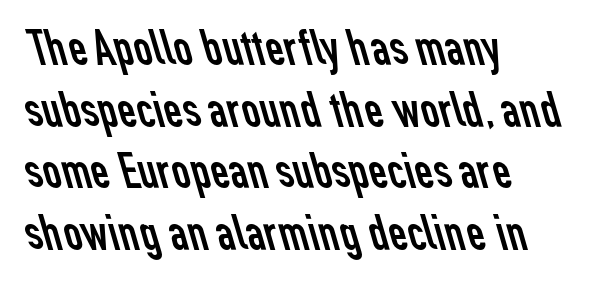
{"serif": "no", "bold": "no", "weight": "regular", "width": "normal", "stroke_contrast": "low", "x_height": "medium", "monospaced": "no", "underline": "no", "align": "left", "line_spacing_ratio": 1.21, "letter_spacing": "normal", "letter_spacing_em": 0.0, "glyph_px": 51}
